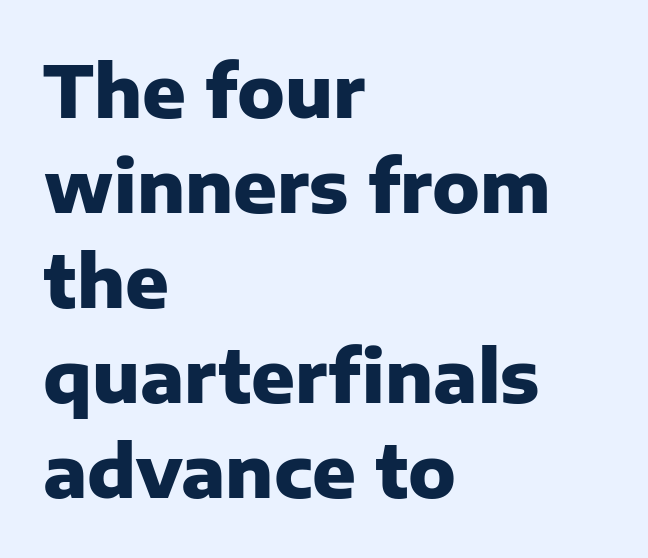
Descenders hang freely into open space. Looks like regular typesetting: each glyph gets only the width it needs. Compared with an ordinary text face, these strokes are far heavier — a full bold. The passage is arranged the way most books set body copy — flush left. Italic: no, the glyphs are upright roman.
